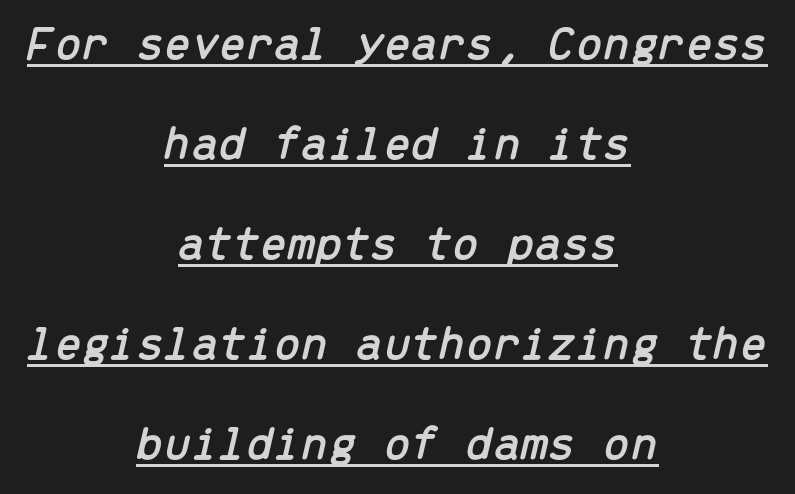
Q: Is the text italic (slanted)? A: Yes, it leans right by about 13 degrees.
Q: Is the text underlined? A: Yes.
Q: How is the paragraph aligned? A: Centered.
Q: Is the spacing between letters normal or unusually wide? A: Normal.
Q: Is the spacing between lines tight, normal or loose? A: Loose.
Q: Width (condensed, normal, or wide)? A: Normal.
Q: Stroke contrast? A: Low.
Q: x-height? A: Medium.
Q: Monospaced? A: Yes.
